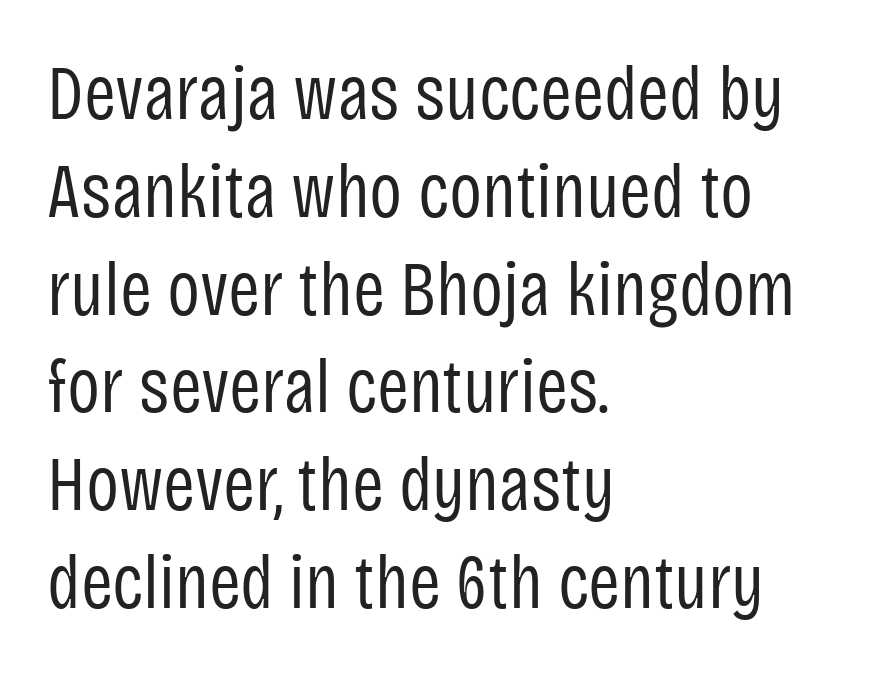
The image shows 77 px regular-weight, condensed sans-serif type, upright; set left-aligned, normal line spacing (1.27x), normal letter spacing, not underlined; low stroke contrast and a large x-height.
